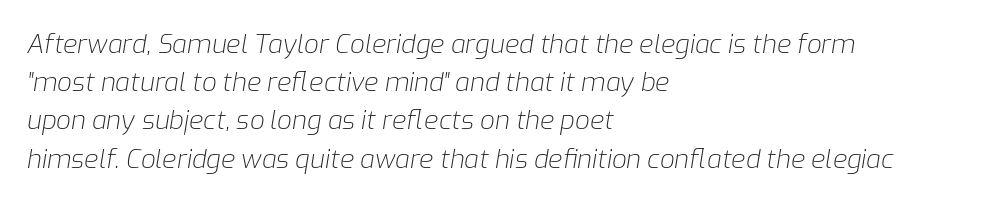
The gap between lines stays unmarked. Letter spacing: default. Looking at the ascenders, they clearly lean. The strokes are not fattened; the text isn't bold.
